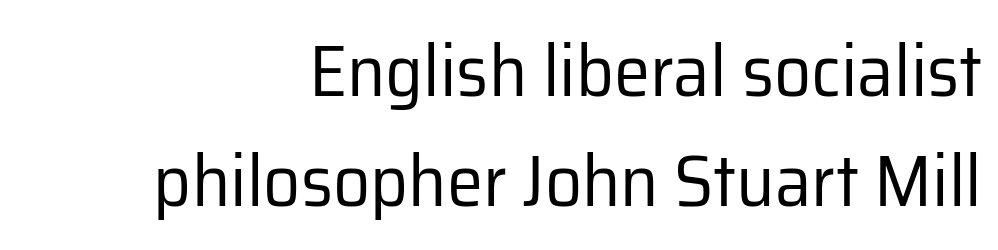
The image shows 73 px regular-weight sans-serif type, upright; set right-aligned, normal line spacing (1.51x), normal letter spacing, not underlined; low stroke contrast and a medium x-height.
